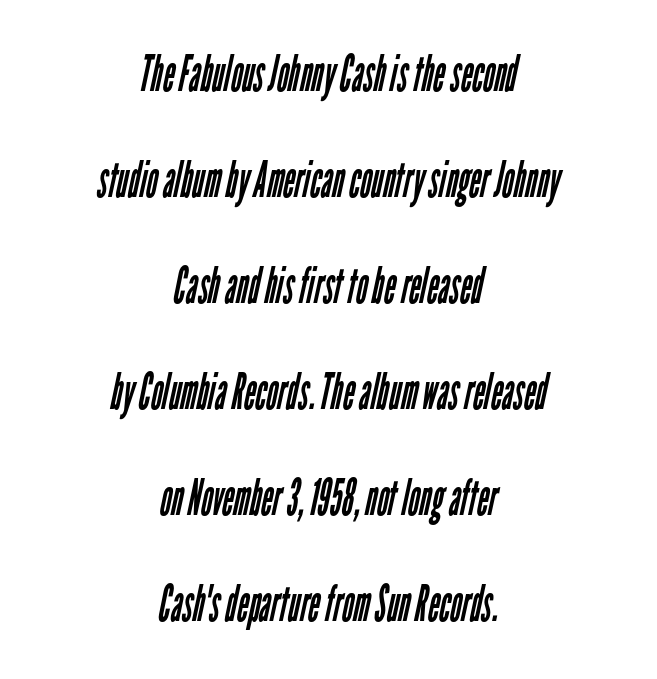
Only glyphs here, with clear space below each row. No extra tracking has been applied to these lines. Proportional: the letters do not fall into vertical columns. Notice the wide empty band between every row — that's loose leading. Teacher's note: observe the equal gaps on both sides — that is centered alignment.
